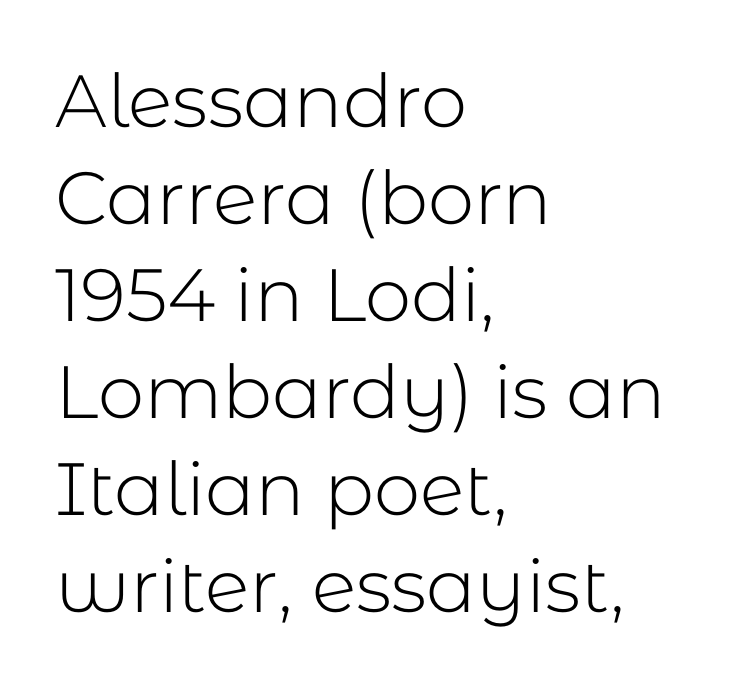
The image shows 74 px light sans-serif type, upright; set left-aligned, normal line spacing (1.31x), normal letter spacing, not underlined; low stroke contrast and a medium x-height.
